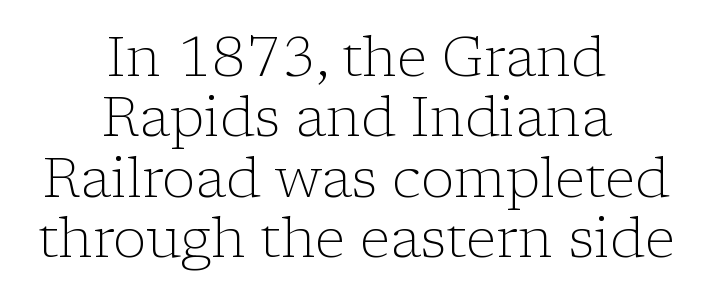
{"serif": "yes", "italic": "no", "bold": "no", "weight": "light", "width": "normal", "stroke_contrast": "low", "x_height": "medium", "monospaced": "no", "underline": "no", "align": "center", "line_spacing": "tight", "line_spacing_ratio": 1.08, "letter_spacing": "normal", "letter_spacing_em": 0.0, "glyph_px": 56}
